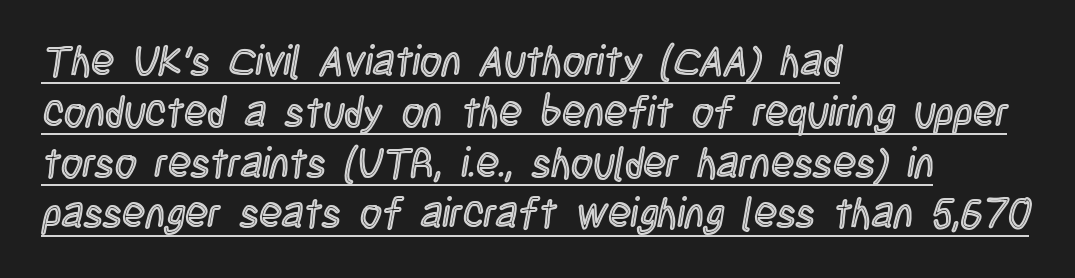
{"width": "condensed", "x_height": "large", "monospaced": "no", "underline": "yes", "align": "left", "line_spacing_ratio": 1.21, "letter_spacing": "normal", "letter_spacing_em": 0.0, "glyph_px": 42}
